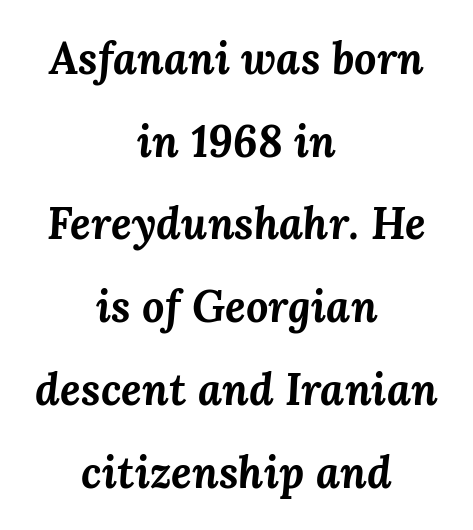
A centered setting, common on invitations and titles, is used for this passage. Each word holds together tightly as a unit, with standard inter-letter gaps. Rendered with sloped, italic letterforms. Thick stems and heavy bowls — unmistakably bold.
